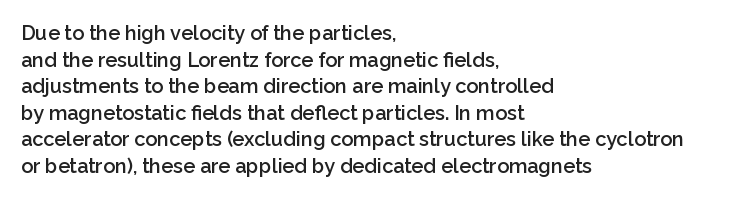
The image shows 20 px text type, upright; set left-aligned, normal line spacing (1.33x), normal letter spacing, not underlined.
